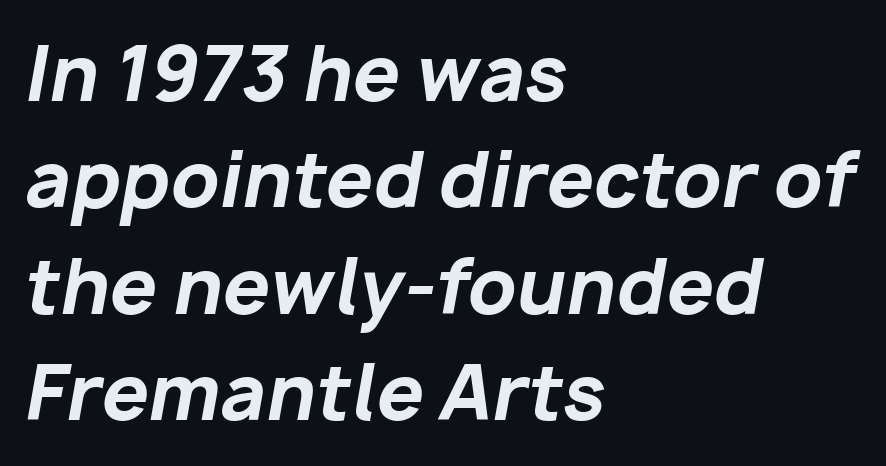
Q: Is the text bold? A: Yes.
Q: Is the text italic (slanted)? A: Yes, it leans right by about 10 degrees.
Q: Is the text underlined? A: No.
Q: How is the paragraph aligned? A: Left-aligned.
Q: Is the spacing between letters normal or unusually wide? A: Normal.
Q: Is the spacing between lines tight, normal or loose? A: Normal.
Q: Width (condensed, normal, or wide)? A: Normal.
Q: Stroke contrast? A: Low.
Q: x-height? A: Medium.
Q: Monospaced? A: No.
